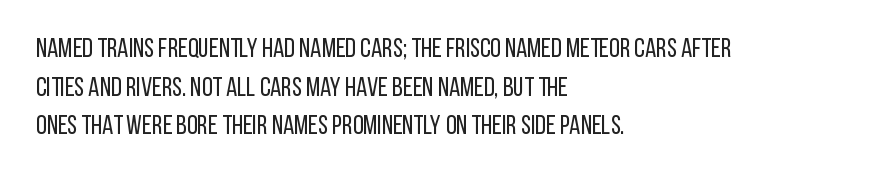
{"italic": "no", "bold": "no", "underline": "no", "align": "left", "line_spacing": "normal", "line_spacing_ratio": 1.43, "letter_spacing": "normal", "letter_spacing_em": 0.0, "glyph_px": 27}
